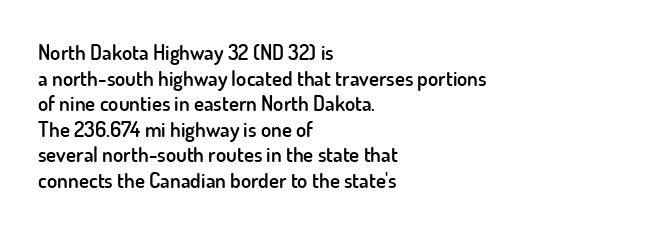
Nobody drew a line under any word here. The letters stand straight up with perfectly vertical stems. Emphasis by weight is partial: semibold. Nobody touched the tracking dial on this one. Compared with a centered layout, this one pins lines to the left instead.
